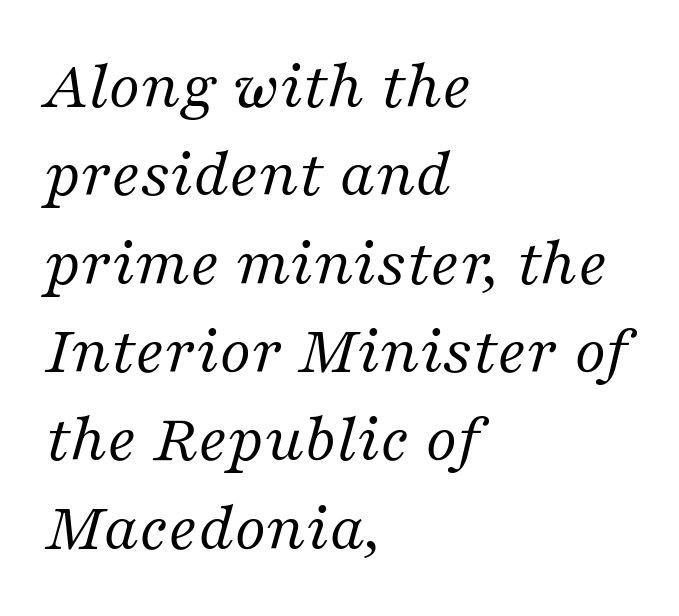
{"serif": "yes", "italic": "yes", "lean": "right", "slant_degrees": 16, "bold": "no", "weight": "regular", "width": "normal", "stroke_contrast": "medium", "x_height": "medium", "monospaced": "no", "underline": "no", "align": "left", "line_spacing": "normal", "line_spacing_ratio": 1.28, "letter_spacing": "normal", "letter_spacing_em": 0.0, "glyph_px": 69}
